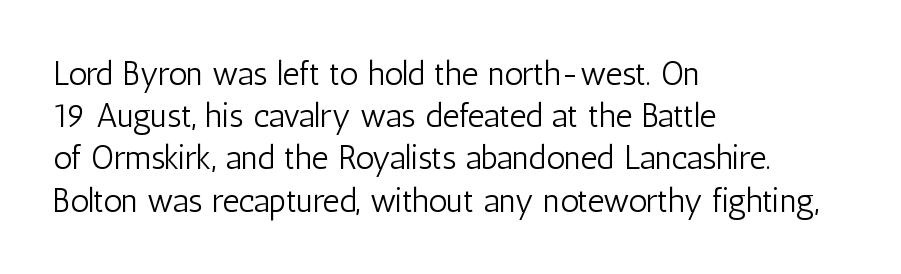
Stroke mass is kept to a normal reading level or below. Does the lettering tilt? It doesn't — this is upright. The type is set solid horizontally, with unmodified tracking. Typeset ragged right — the left edge is the straight one. Compared with typical paragraphs, the rows here are spaced about the same. Nobody drew a line under any word here.
